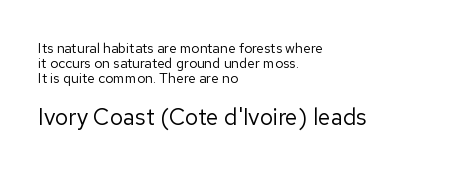
The line-height multiplier appears low, near solid setting. The zone under the glyphs is completely vacant. The axis of the letterforms is exactly vertical. Counters stay open thanks to moderate or lighter strokes. Caption: multi-line text, flush left, ragged right.
